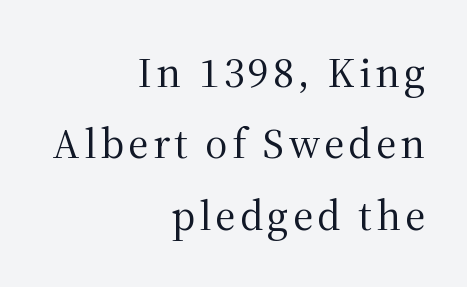
Q: Is the text bold? A: No.
Q: Is the text italic (slanted)? A: No, it is upright.
Q: Is the typeface a serif or a sans-serif typeface? A: Serif.
Q: Is the text underlined? A: No.
Q: How is the paragraph aligned? A: Right-aligned.
Q: Is the spacing between lines tight, normal or loose? A: Normal.
Q: Width (condensed, normal, or wide)? A: Normal.
Q: Stroke contrast? A: Medium.
Q: x-height? A: Medium.
Q: Monospaced? A: No.
